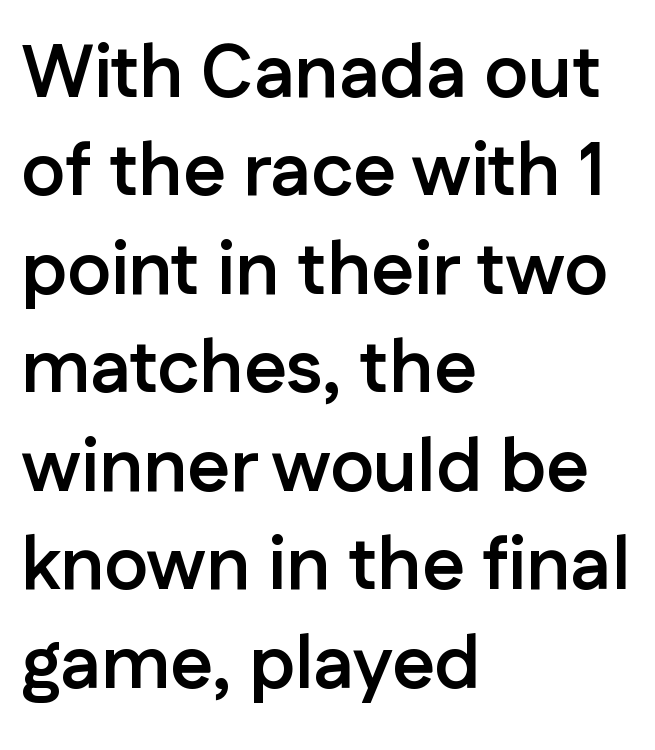
{"serif": "no", "italic": "no", "bold": "yes", "weight": "semibold", "width": "normal", "stroke_contrast": "low", "x_height": "medium", "monospaced": "no", "underline": "no", "align": "left", "line_spacing": "normal", "line_spacing_ratio": 1.33, "letter_spacing": "normal", "letter_spacing_em": 0.0, "glyph_px": 74}
